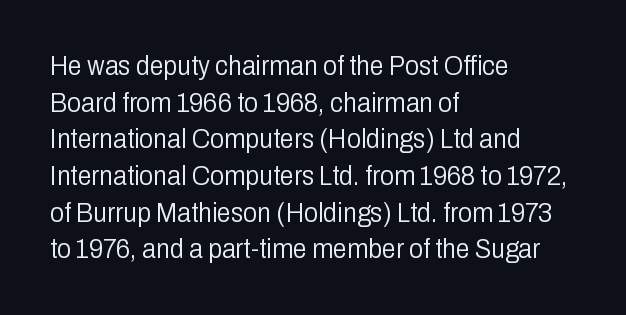
The image shows 28 px light, condensed sans-serif type, upright; set left-aligned, normal line spacing (1.31x), normal letter spacing, not underlined; low stroke contrast and a medium x-height.
